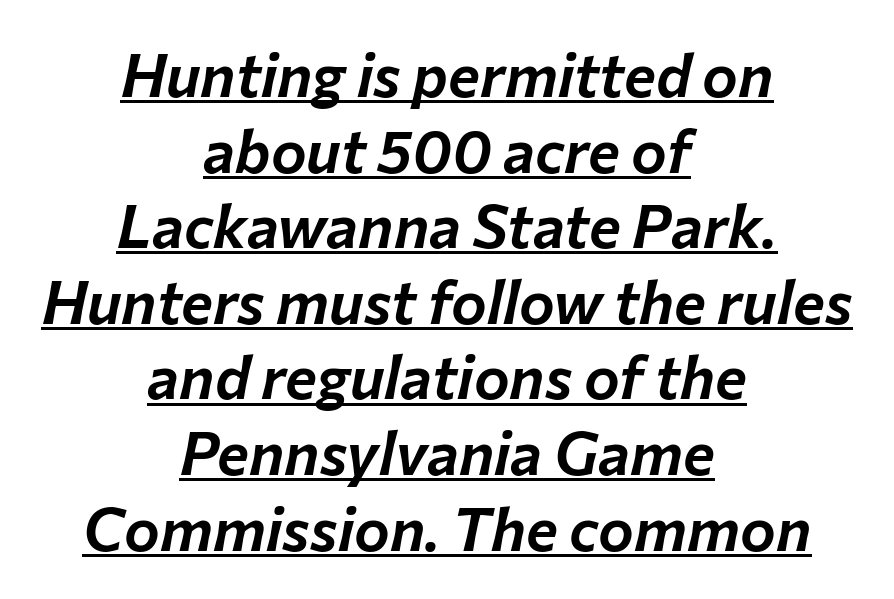
{"italic": "yes", "lean": "right", "slant_degrees": 12, "width": "normal", "stroke_contrast": "low", "x_height": "medium", "monospaced": "no", "underline": "yes", "align": "center", "line_spacing": "normal", "line_spacing_ratio": 1.26, "letter_spacing": "normal", "letter_spacing_em": 0.0, "glyph_px": 60}
